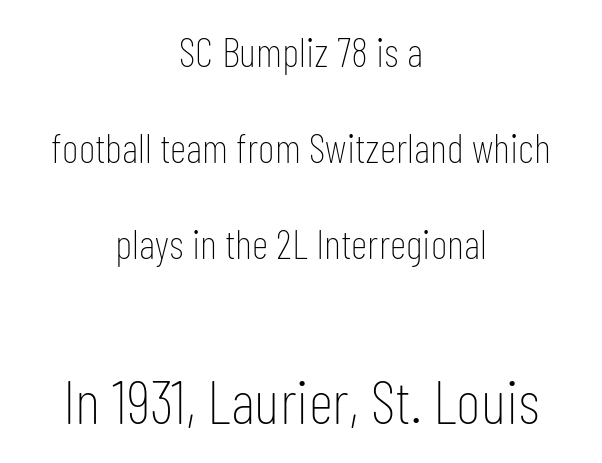
Q: Is the text bold? A: No.
Q: Is the text italic (slanted)? A: No, it is upright.
Q: Is the typeface a serif or a sans-serif typeface? A: Sans-serif.
Q: Is the text underlined? A: No.
Q: How is the paragraph aligned? A: Centered.
Q: Is the spacing between letters normal or unusually wide? A: Normal.
Q: Is the spacing between lines tight, normal or loose? A: Loose.
Q: Which block of text is set in a larger size, the first (top) or the second (bottom)? A: The second (bottom) one.
Q: Width (condensed, normal, or wide)? A: Condensed.
Q: Stroke contrast? A: Low.
Q: x-height? A: Medium.
Q: Monospaced? A: No.
